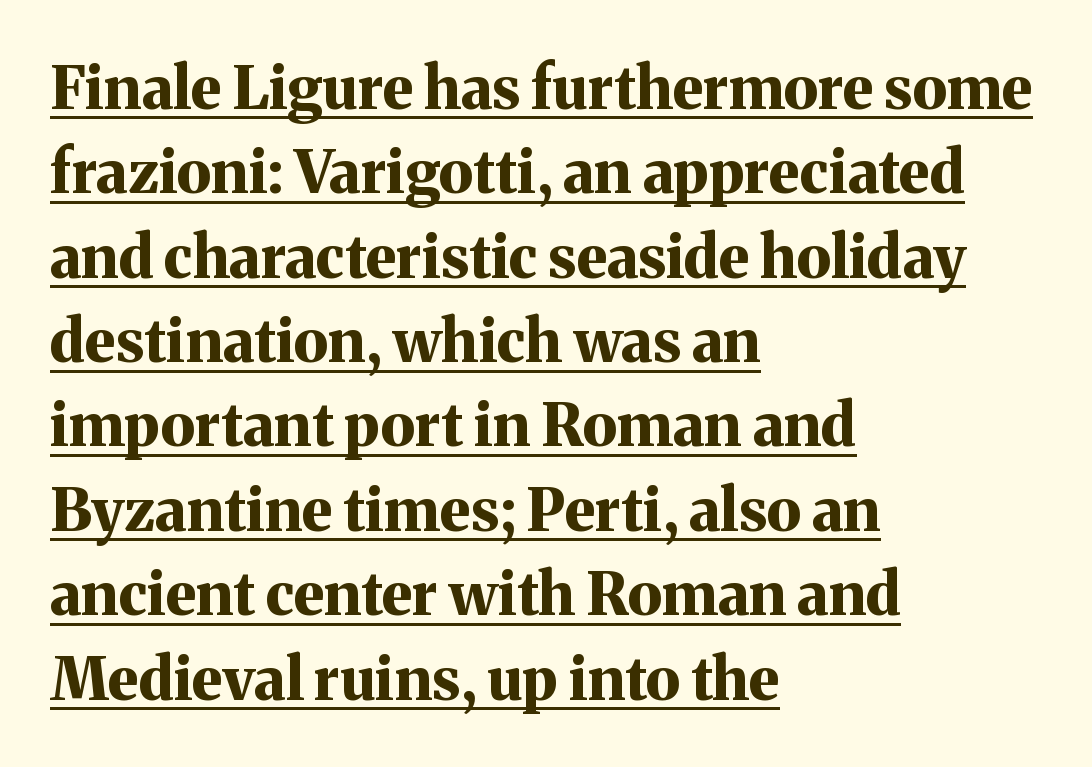
This is underlined copy, the kind a proofreader might mark for attention. Students, note that the glyphs here touch the page at normal intervals. The letters advance in unequal steps, a hallmark of proportional type. Pretty heavy lettering here — definitely bold. Leftover space on each line is placed entirely after the last word.
